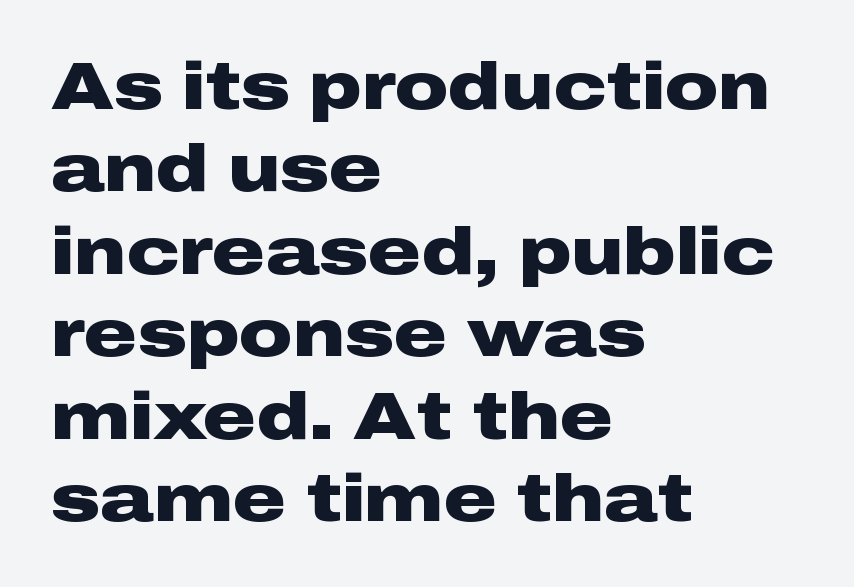
The image shows 66 px heavy, wide sans-serif type, upright; set left-aligned, normal line spacing (1.25x), normal letter spacing, not underlined; low stroke contrast and a medium x-height.
